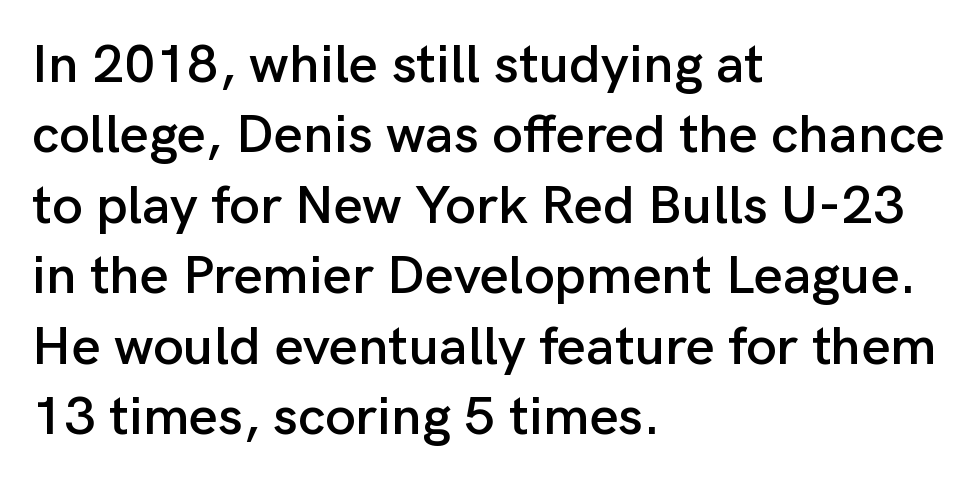
Q: Is the text italic (slanted)? A: No, it is upright.
Q: Is the typeface a serif or a sans-serif typeface? A: Sans-serif.
Q: Is the text underlined? A: No.
Q: How is the paragraph aligned? A: Left-aligned.
Q: Is the spacing between letters normal or unusually wide? A: Normal.
Q: Is the spacing between lines tight, normal or loose? A: Normal.
Q: Width (condensed, normal, or wide)? A: Normal.
Q: Stroke contrast? A: Low.
Q: x-height? A: Medium.
Q: Monospaced? A: No.
